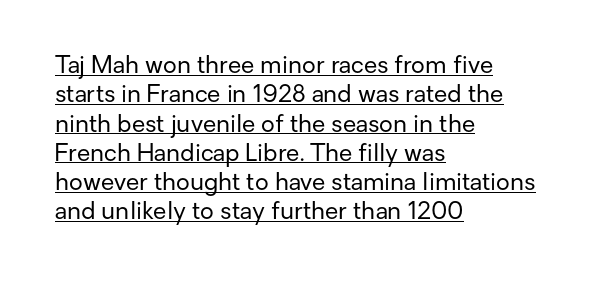
Q: Is the text bold? A: No.
Q: Is the text italic (slanted)? A: No, it is upright.
Q: Is the text underlined? A: Yes.
Q: How is the paragraph aligned? A: Left-aligned.
Q: Is the spacing between letters normal or unusually wide? A: Normal.
